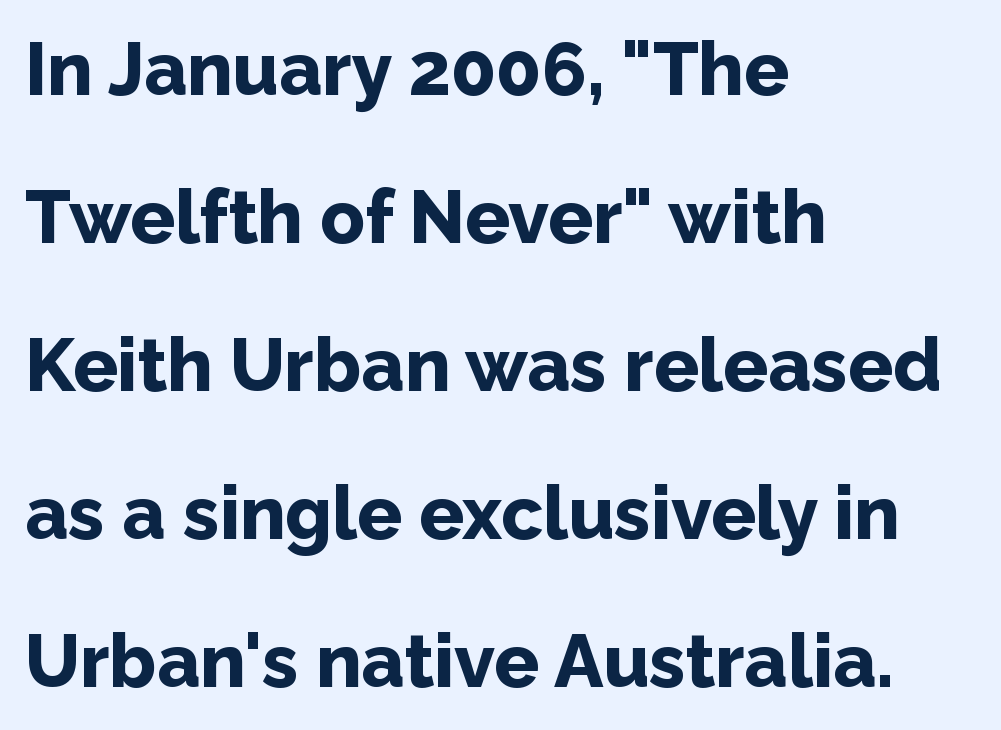
Q: Is the text bold? A: Yes.
Q: Is the text italic (slanted)? A: No, it is upright.
Q: Is the typeface a serif or a sans-serif typeface? A: Sans-serif.
Q: Is the text underlined? A: No.
Q: How is the paragraph aligned? A: Left-aligned.
Q: Is the spacing between letters normal or unusually wide? A: Normal.
Q: Is the spacing between lines tight, normal or loose? A: Loose.
Q: Width (condensed, normal, or wide)? A: Normal.
Q: Stroke contrast? A: Low.
Q: x-height? A: Medium.
Q: Monospaced? A: No.
